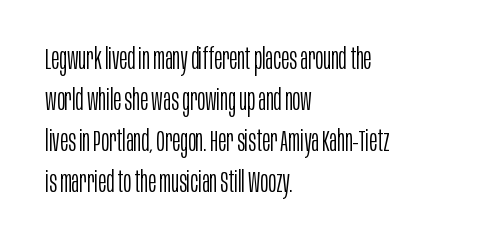
These glyphs show unthickened strokes, regular width or finer. Plain, unruled lines of type. The passage shown is typed in a proportional face where columns would drift. A roman cut, with each character standing at attention.
